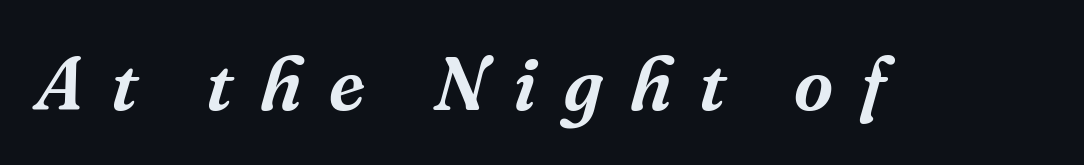
Q: Is the text italic (slanted)? A: Yes, it leans right by about 16 degrees.
Q: Is the typeface a serif or a sans-serif typeface? A: Serif.
Q: Is the text underlined? A: No.
Q: Is the spacing between letters normal or unusually wide? A: Unusually wide.
Q: Width (condensed, normal, or wide)? A: Normal.
Q: Stroke contrast? A: Medium.
Q: x-height? A: Medium.
Q: Monospaced? A: No.
